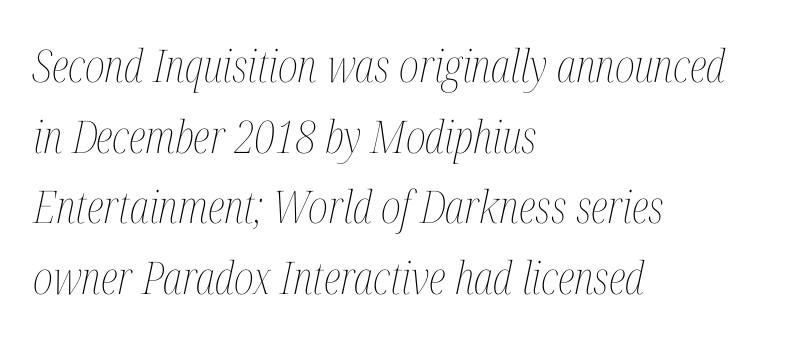
The image shows 45 px thin, condensed type, italic (leaning right); set left-aligned, normal line spacing (1.57x), normal letter spacing, not underlined; medium stroke contrast and a medium x-height.
